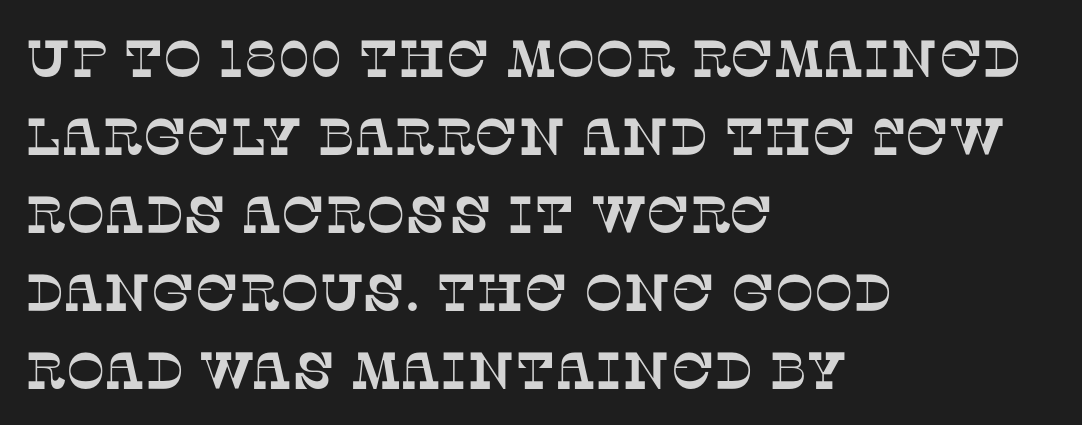
Does the leading feel generous? No, just average. Between one letter and the next there's only the usual sliver of space. In CSS terms this would be text-align: left. Think of a printed novel: that variable character pitch is what you see here.
